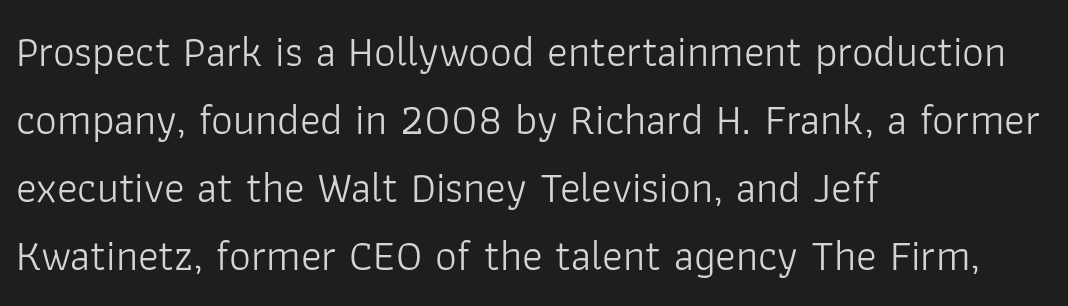
{"serif": "no", "italic": "no", "bold": "no", "weight": "light", "width": "normal", "stroke_contrast": "low", "x_height": "medium", "monospaced": "no", "underline": "no", "align": "left", "line_spacing": "normal", "line_spacing_ratio": 1.58, "letter_spacing": "normal", "letter_spacing_em": 0.0, "glyph_px": 43}
